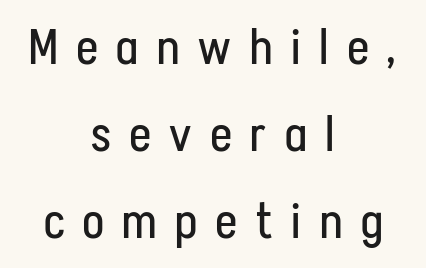
Q: Is the text bold? A: No.
Q: Is the text italic (slanted)? A: No, it is upright.
Q: Is the typeface a serif or a sans-serif typeface? A: Sans-serif.
Q: Is the text underlined? A: No.
Q: How is the paragraph aligned? A: Centered.
Q: Is the spacing between letters normal or unusually wide? A: Unusually wide.
Q: Width (condensed, normal, or wide)? A: Condensed.
Q: Stroke contrast? A: Low.
Q: x-height? A: Medium.
Q: Monospaced? A: No.
